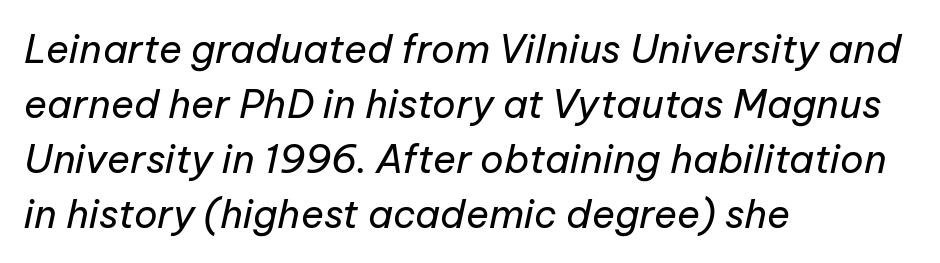
{"italic": "yes", "lean": "right", "slant_degrees": 12, "bold": "no", "weight": "regular", "width": "normal", "stroke_contrast": "low", "x_height": "medium", "monospaced": "no", "underline": "no", "align": "left", "line_spacing": "normal", "line_spacing_ratio": 1.41, "letter_spacing": "normal", "letter_spacing_em": 0.0, "glyph_px": 39}
